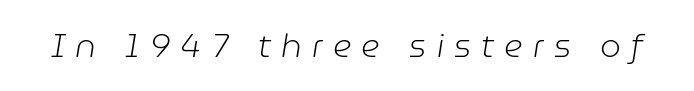
The image shows 33 px light type, italic (leaning right); set unusually wide letter spacing (+0.31 em), not underlined; low stroke contrast and a medium x-height.
